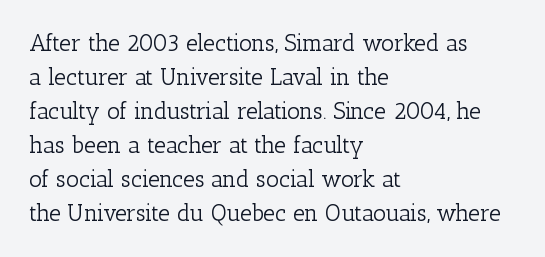
Q: Is the text bold? A: No.
Q: Is the text italic (slanted)? A: No, it is upright.
Q: Is the text underlined? A: No.
Q: How is the paragraph aligned? A: Left-aligned.
Q: Is the spacing between letters normal or unusually wide? A: Normal.
Q: Is the spacing between lines tight, normal or loose? A: Normal.
